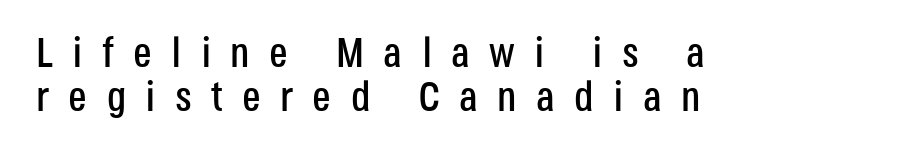
The horizontal fit of the characters is loose and conspicuously gappy. Left-aligned paragraph, ragged on the right. The face used here is a sans, in the tradition of grotesques and geometrics. Do the characters align in a grid? No, the font is proportional.
